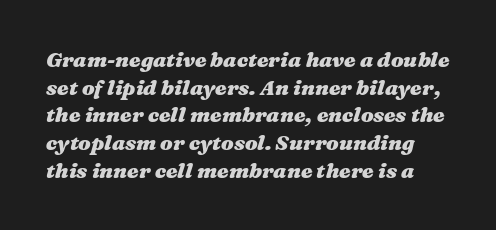
Q: Is the text bold? A: Yes.
Q: Is the text italic (slanted)? A: Yes, it leans right by about 16 degrees.
Q: Is the text underlined? A: No.
Q: Is the spacing between letters normal or unusually wide? A: Normal.
Q: Is the spacing between lines tight, normal or loose? A: Normal.
